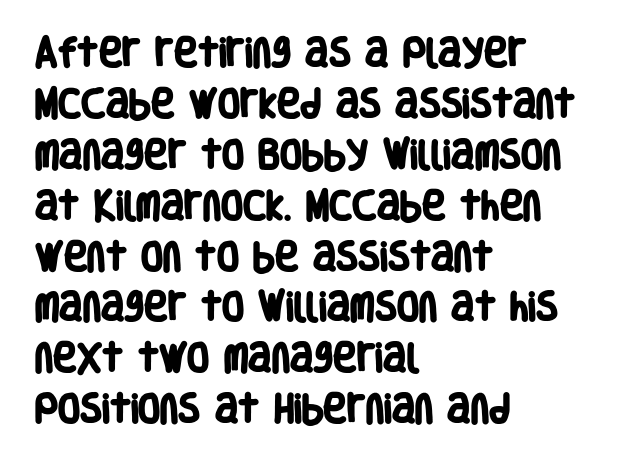
Q: Is the text bold? A: Yes.
Q: Is the typeface a serif or a sans-serif typeface? A: Sans-serif.
Q: Is the text underlined? A: No.
Q: How is the paragraph aligned? A: Left-aligned.
Q: Is the spacing between letters normal or unusually wide? A: Normal.
Q: Is the spacing between lines tight, normal or loose? A: Normal.
Q: Width (condensed, normal, or wide)? A: Condensed.
Q: Stroke contrast? A: Low.
Q: x-height? A: Large.
Q: Monospaced? A: No.
